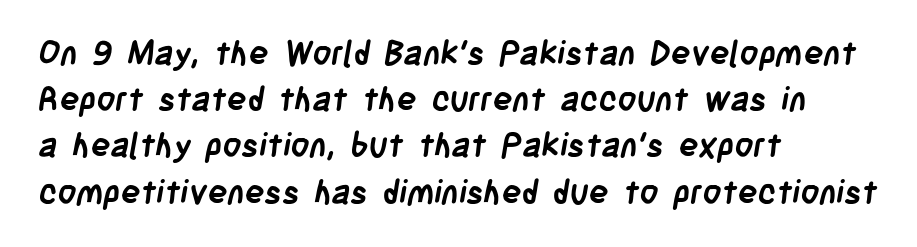
{"serif": "no", "bold": "yes", "weight": "semibold", "width": "condensed", "stroke_contrast": "low", "x_height": "large", "monospaced": "no", "underline": "no", "align": "left", "line_spacing": "normal", "line_spacing_ratio": 1.4, "letter_spacing": "normal", "letter_spacing_em": 0.0, "glyph_px": 33}
